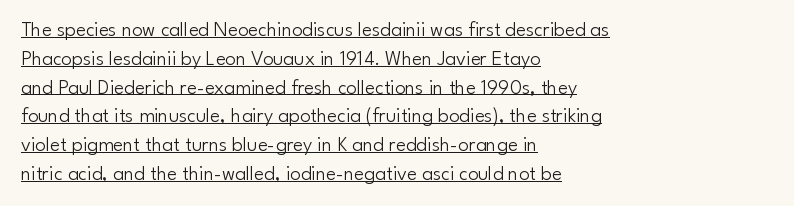
The image shows 21 px text type, upright; set left-aligned, normal line spacing (1.37x), normal letter spacing, underlined.
